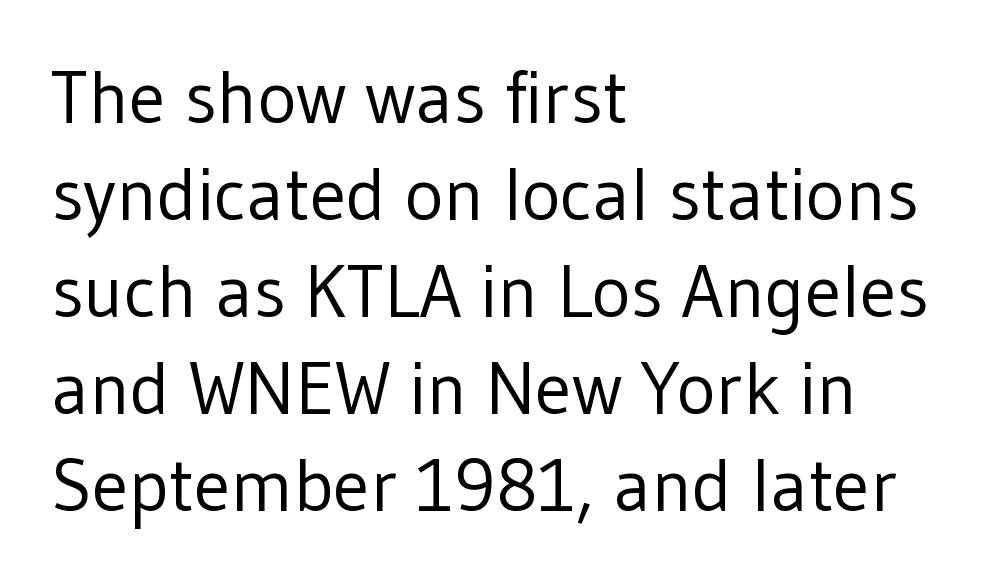
The image shows 74 px regular-weight sans-serif type, upright; set left-aligned, normal line spacing (1.31x), normal letter spacing, not underlined; low stroke contrast and a medium x-height.
